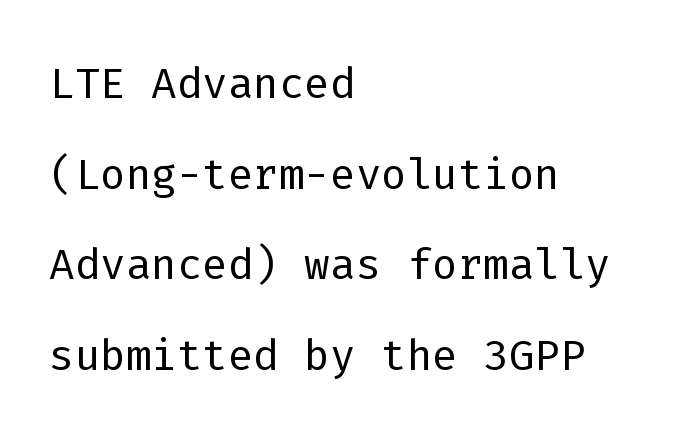
Q: Is the text bold? A: No.
Q: Is the text italic (slanted)? A: No, it is upright.
Q: Is the typeface a serif or a sans-serif typeface? A: Sans-serif.
Q: Is the text underlined? A: No.
Q: How is the paragraph aligned? A: Left-aligned.
Q: Is the spacing between letters normal or unusually wide? A: Normal.
Q: Is the spacing between lines tight, normal or loose? A: Normal.
Q: Width (condensed, normal, or wide)? A: Normal.
Q: Stroke contrast? A: Low.
Q: x-height? A: Medium.
Q: Monospaced? A: Yes.
